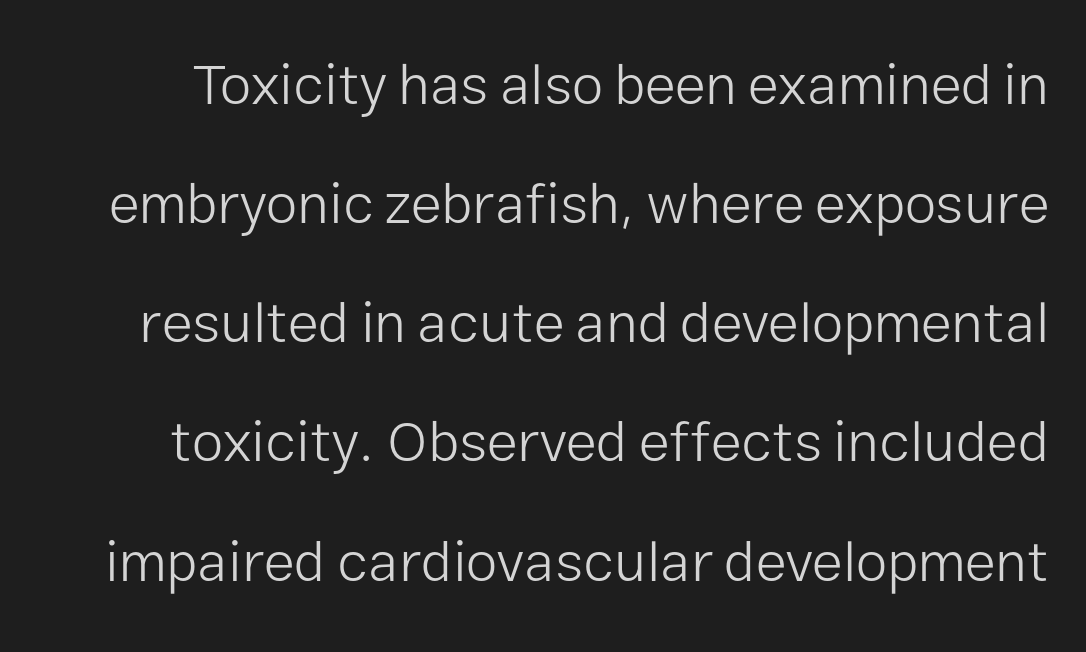
The image shows 57 px light sans-serif type, upright; set loose line spacing (2.09x), normal letter spacing, not underlined; low stroke contrast and a medium x-height.
